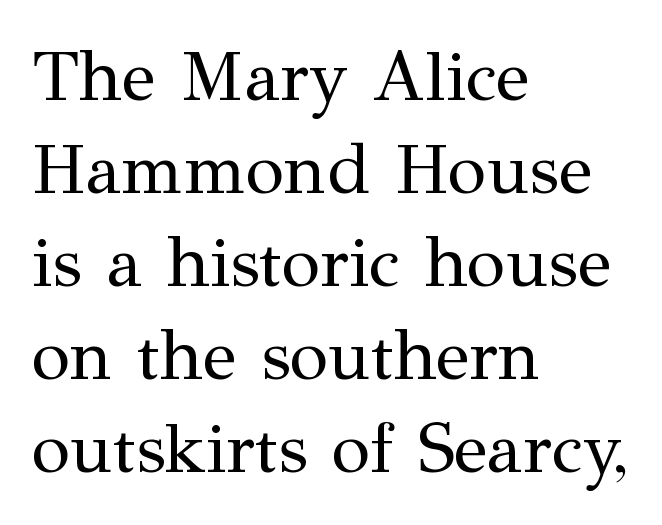
Rendered with straight, roman letterforms. The line texture is even and compact thanks to regular tracking. You could not count columns in this text — the font is proportionally spaced. Look at the bottom of the vertical strokes: they flare into serifs here. A bare baseline throughout the passage. What's the leading like? Ordinary, nothing unusual.
